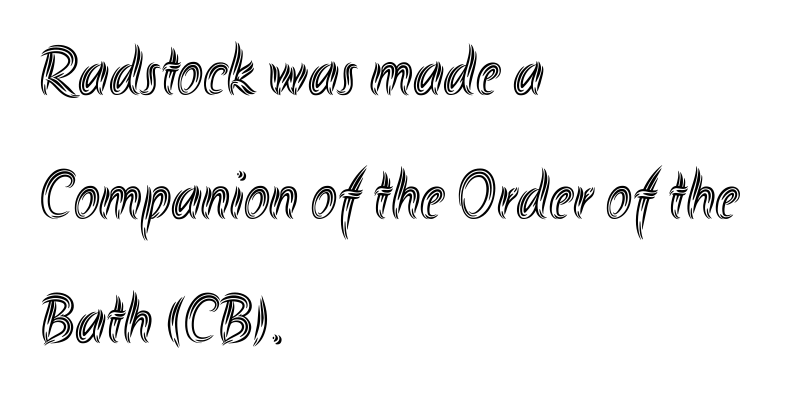
These lines are rendered in a variable-pitch font. The tracking reads as untouched default to a designer's eye. The rag falls on the right side of this text block. Anything drawn beneath the words? Only blank space.
